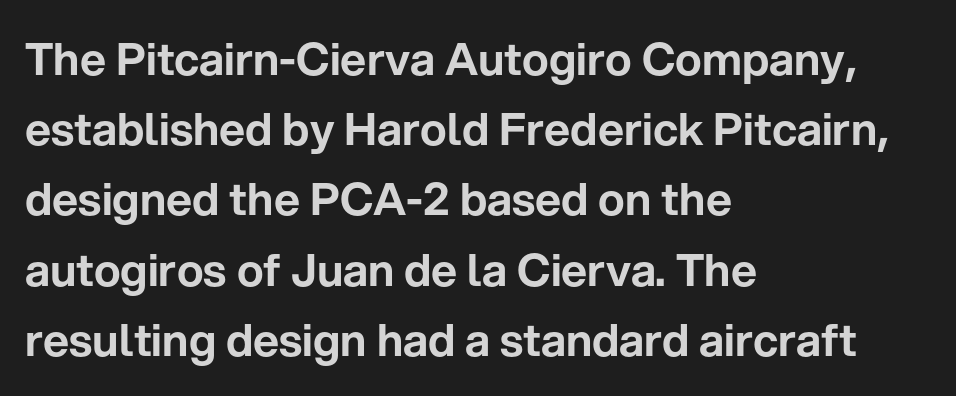
{"serif": "no", "italic": "no", "width": "normal", "stroke_contrast": "low", "x_height": "medium", "monospaced": "no", "underline": "no", "align": "left", "line_spacing": "normal", "line_spacing_ratio": 1.56, "letter_spacing": "normal", "letter_spacing_em": 0.0, "glyph_px": 45}
